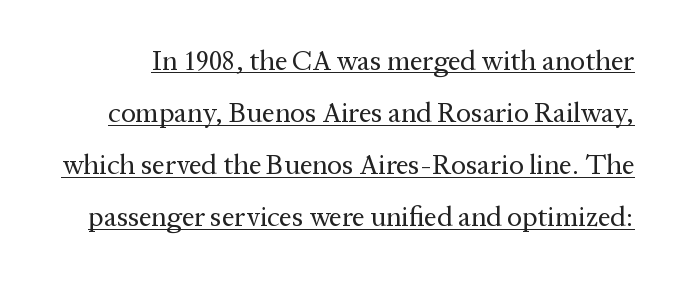
The image shows 28 px regular-weight serif type, upright; set line spacing 1.86x, normal letter spacing, underlined; medium stroke contrast and a medium x-height.
